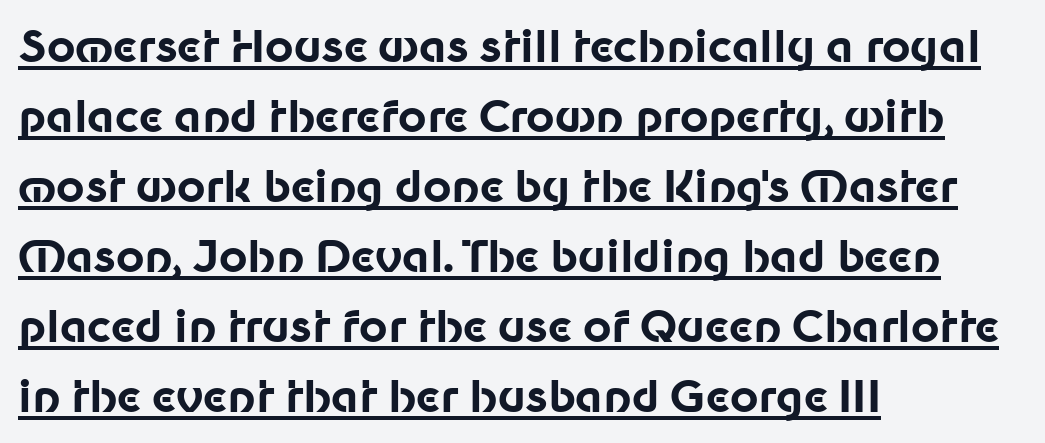
Spacing between characters is what you'd get straight out of the box. A typesetter would call this proportional, since set widths differ per character. The words here are underlined. The lettering stays uniformly vertical, giving the passage a roman look. The compositor pushed each line to the left boundary.
